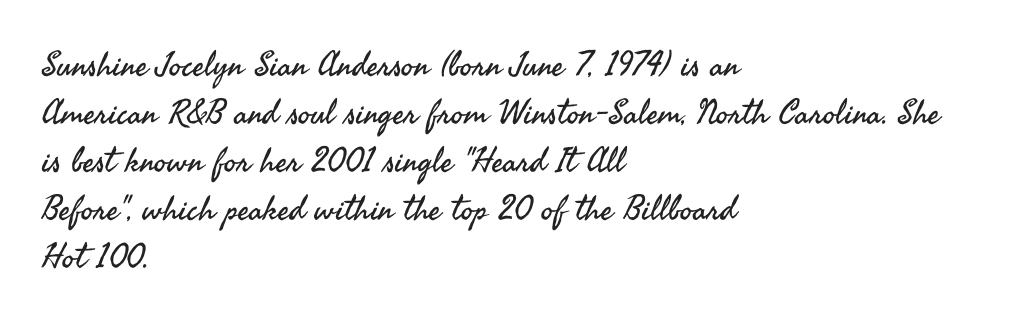
{"serif": "no", "bold": "no", "weight": "regular", "width": "normal", "stroke_contrast": "medium", "x_height": "small", "monospaced": "no", "underline": "no", "align": "left", "line_spacing": "normal", "line_spacing_ratio": 1.41, "letter_spacing": "normal", "letter_spacing_em": 0.0, "glyph_px": 34}
